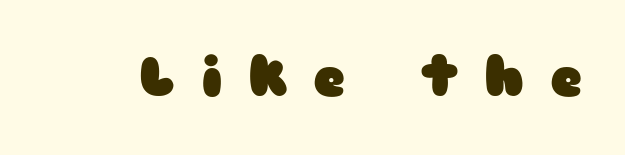
The image shows 55 px heavy, wide sans-serif type, upright; set unusually wide letter spacing (+0.47 em), not underlined; low stroke contrast and a medium x-height.
